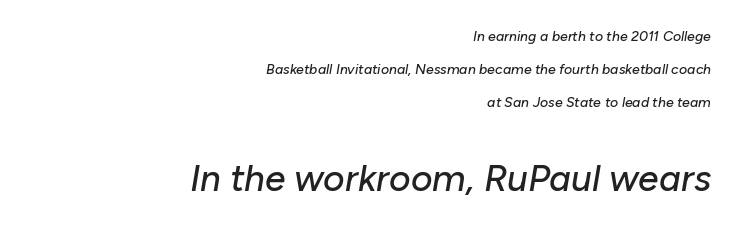
Q: Is the text italic (slanted)? A: Yes, it leans right by about 10 degrees.
Q: Is the text underlined? A: No.
Q: How is the paragraph aligned? A: Right-aligned.
Q: Is the spacing between letters normal or unusually wide? A: Normal.
Q: Is the spacing between lines tight, normal or loose? A: Loose.
Q: Which block of text is set in a larger size, the first (top) or the second (bottom)? A: The second (bottom) one.
Q: Width (condensed, normal, or wide)? A: Normal.
Q: Stroke contrast? A: Low.
Q: x-height? A: Medium.
Q: Monospaced? A: No.
